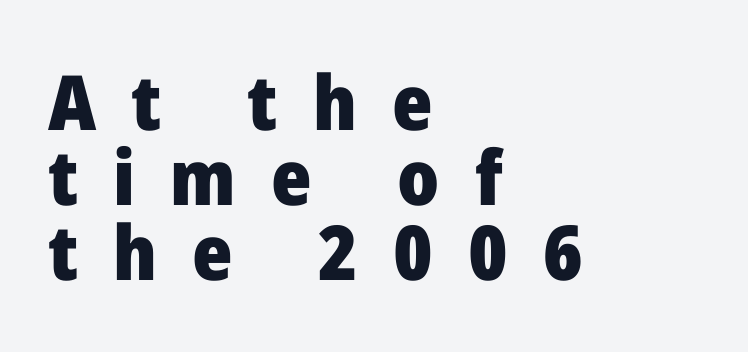
{"serif": "no", "italic": "no", "bold": "yes", "weight": "heavy", "width": "normal", "stroke_contrast": "low", "x_height": "medium", "monospaced": "no", "underline": "no", "align": "left", "line_spacing": "tight", "line_spacing_ratio": 0.99, "letter_spacing": "wide", "letter_spacing_em": 0.46, "glyph_px": 76}
